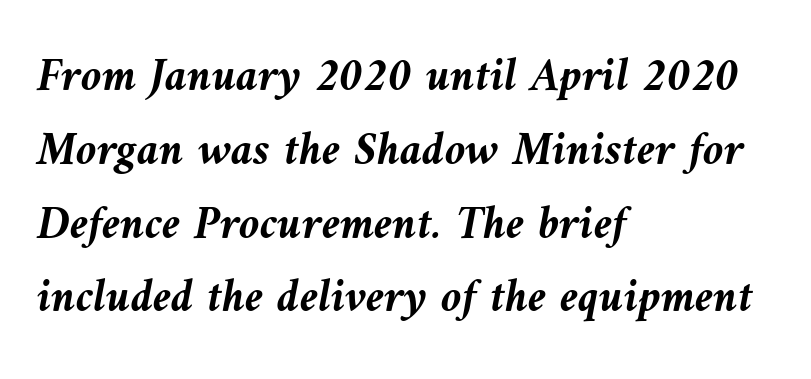
{"italic": "yes", "lean": "left", "slant_degrees": 9, "bold": "yes", "weight": "semibold", "width": "normal", "stroke_contrast": "medium", "x_height": "medium", "monospaced": "no", "underline": "no", "align": "left", "line_spacing": "normal", "line_spacing_ratio": 1.57, "letter_spacing": "normal", "letter_spacing_em": 0.0, "glyph_px": 47}
